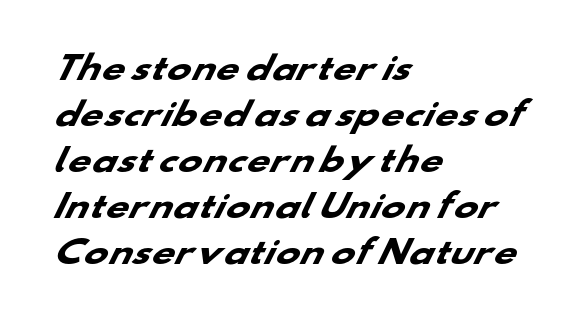
Each letter keeps its own natural width here, so spacing adapts to shape. The designer left line spacing at the default. Short note: letters normally spaced. Typographic density is high because the face is bold.
